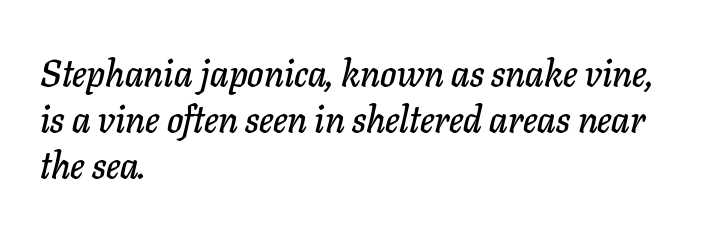
The image shows 37 px text type, italic (leaning right); set left-aligned, line spacing 1.24x, normal letter spacing, not underlined; low stroke contrast and a medium x-height.
